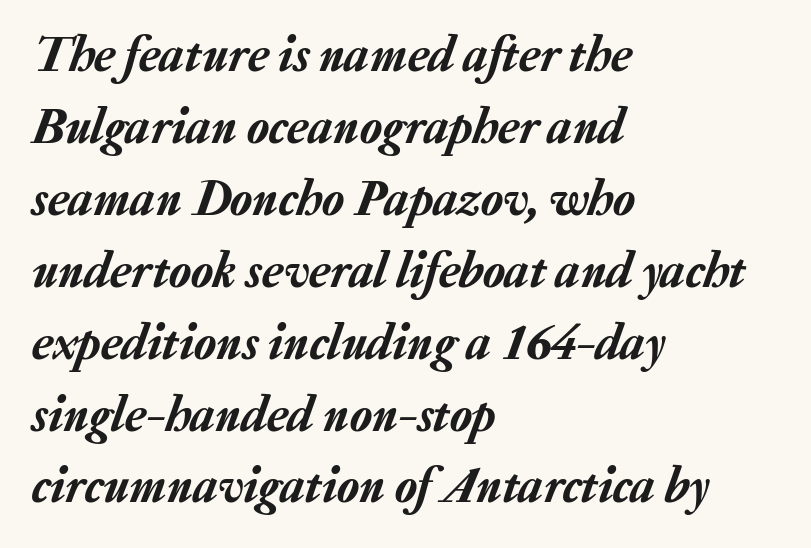
Q: Is the text italic (slanted)? A: Yes, it leans right by about 20 degrees.
Q: Is the text underlined? A: No.
Q: How is the paragraph aligned? A: Left-aligned.
Q: Is the spacing between letters normal or unusually wide? A: Normal.
Q: Is the spacing between lines tight, normal or loose? A: Normal.
Q: Width (condensed, normal, or wide)? A: Normal.
Q: Stroke contrast? A: Low.
Q: x-height? A: Medium.
Q: Monospaced? A: No.
